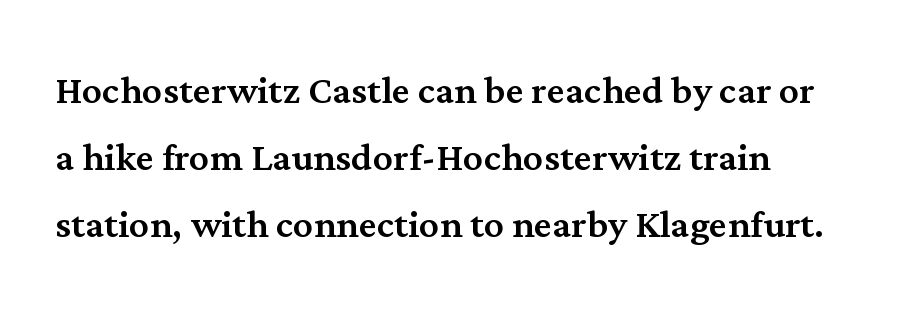
{"serif": "yes", "italic": "no", "width": "normal", "stroke_contrast": "medium", "x_height": "medium", "monospaced": "no", "underline": "no", "align": "left", "line_spacing": "normal", "line_spacing_ratio": 1.34, "letter_spacing": "normal", "letter_spacing_em": 0.0, "glyph_px": 50}
